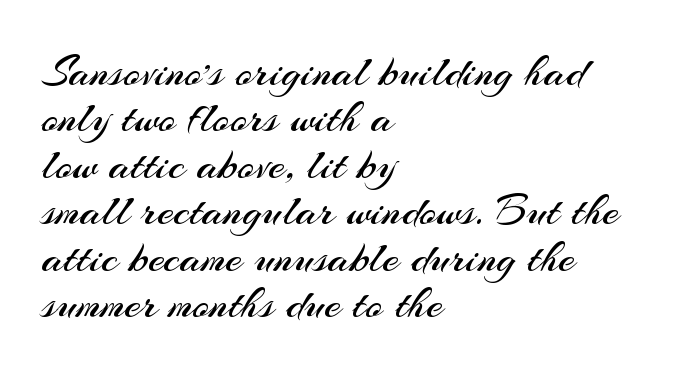
The text block is weighted toward the left margin, trailing off unevenly rightward. This is sans-serif lettering, the kind often seen on screens and signage. Is this a fixed-width face? No — the glyphs have proportional, varying widths.
